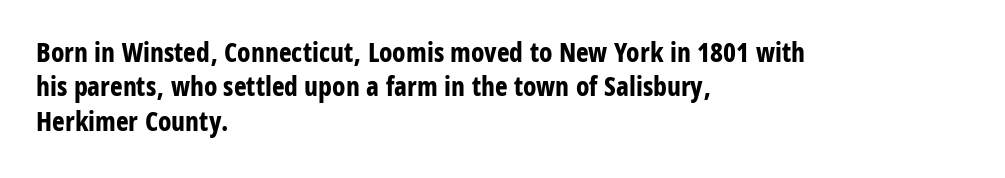
A typesetter would mark this as roman, not italic. Does the copy run flush right? No — it runs flush left. These words are printed bold, with thick strokes throughout. Successive baselines arrive at the customary interval. Caption: standard tracking, unaltered.
